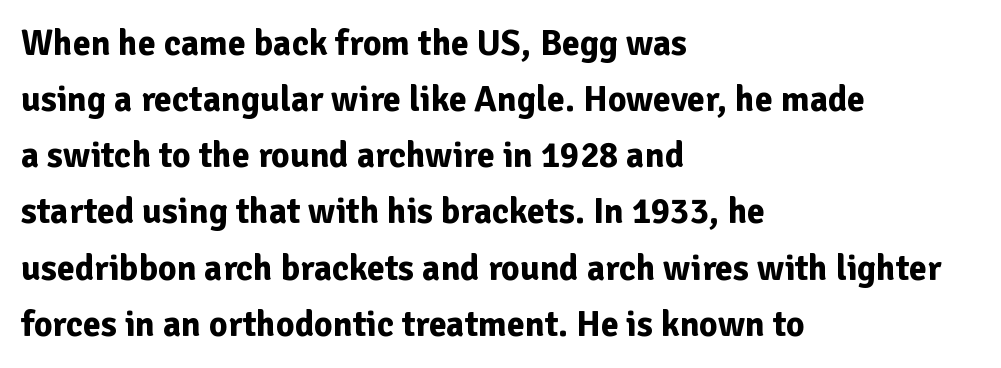
{"serif": "no", "italic": "no", "bold": "yes", "weight": "bold", "width": "normal", "stroke_contrast": "low", "x_height": "medium", "monospaced": "no", "underline": "no", "align": "left", "line_spacing": "normal", "line_spacing_ratio": 1.56, "letter_spacing": "normal", "letter_spacing_em": 0.0, "glyph_px": 36}
